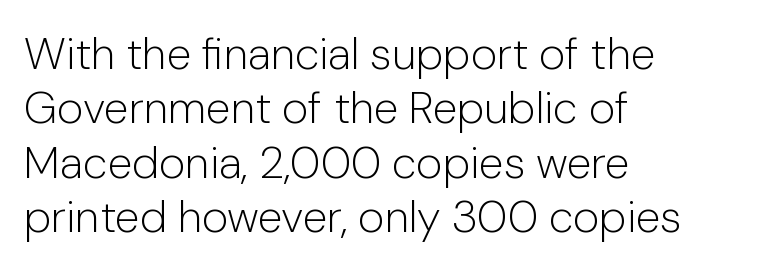
The image shows 45 px light sans-serif type, upright; set left-aligned, line spacing 1.21x, normal letter spacing, not underlined; low stroke contrast and a medium x-height.
